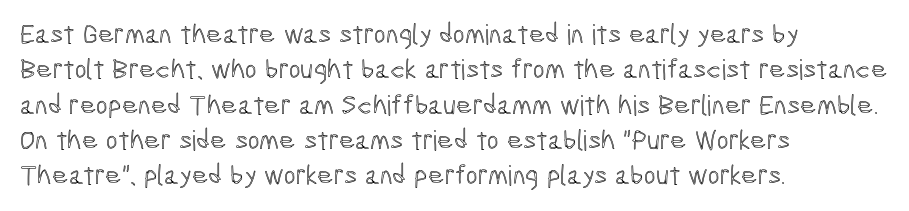
Each letter keeps its own natural width here, so spacing adapts to shape. Just letters on the line, the space beneath them empty. If you drew a line through each stem, it would be perfectly vertical. The lines are quadded left. Reading down the column, the eye jumps a familiar distance to each next line.
